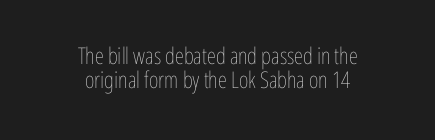
{"italic": "no", "bold": "no", "underline": "no", "align": "center", "line_spacing": "tight", "line_spacing_ratio": 1.03, "letter_spacing": "normal", "letter_spacing_em": 0.0, "glyph_px": 23}
